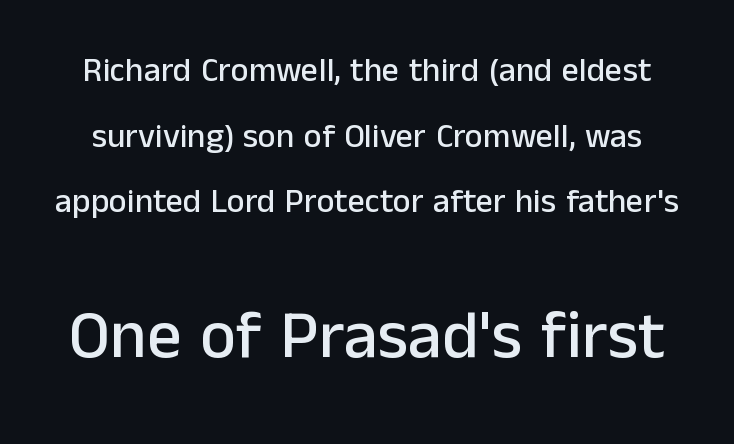
{"serif": "no", "italic": "no", "width": "normal", "stroke_contrast": "low", "x_height": "medium", "monospaced": "no", "underline": "no", "line_spacing": "loose", "line_spacing_ratio": 1.93, "letter_spacing": "normal", "letter_spacing_em": 0.0, "larger_block": "second", "size_ratio": 2.0, "glyph_px": 68}
